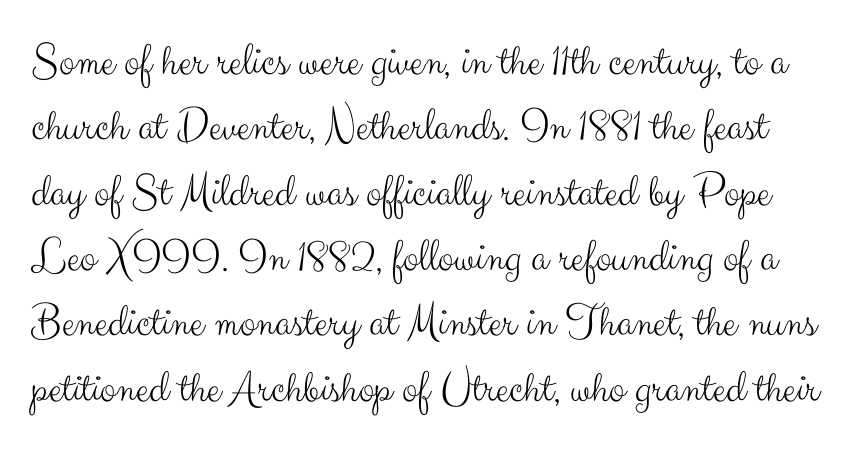
Horizontal bands of white between lines are of average thickness. You can tell from the bare stems that sans-serif type was used. Summary of weight: not heavy and not bold. Characters follow at the spacing the type designer built in.
